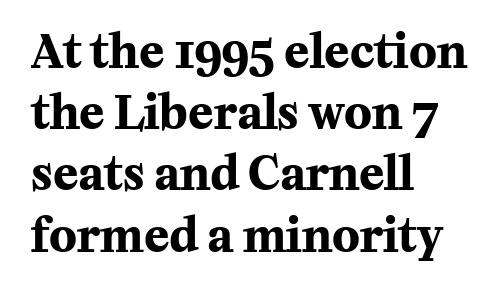
Look at the bottom of the vertical strokes: they flare into serifs here. These words are printed bold, with thick strokes throughout. The rendering uses a moderate line-height, typical for paragraphs. Is this a fixed-width face? No — the glyphs have proportional, varying widths. Words float on clear page, feet unadorned. Does the lettering tilt? It doesn't — this is upright.
